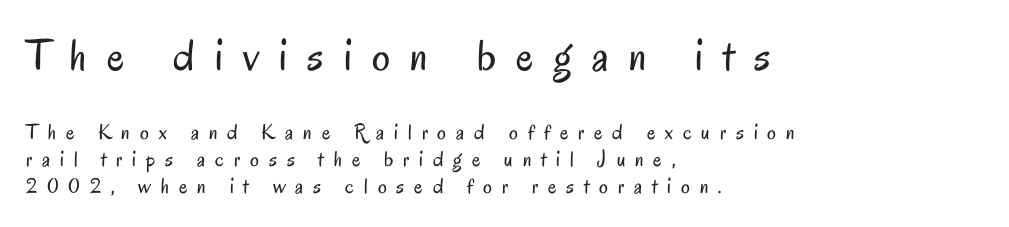
Q: Is the text bold? A: No.
Q: Is the text italic (slanted)? A: No, it is upright.
Q: Is the typeface a serif or a sans-serif typeface? A: Sans-serif.
Q: Is the text underlined? A: No.
Q: How is the paragraph aligned? A: Left-aligned.
Q: Is the spacing between letters normal or unusually wide? A: Unusually wide.
Q: Which block of text is set in a larger size, the first (top) or the second (bottom)? A: The first (top) one.
Q: Width (condensed, normal, or wide)? A: Condensed.
Q: Stroke contrast? A: Low.
Q: x-height? A: Small.
Q: Monospaced? A: No.
